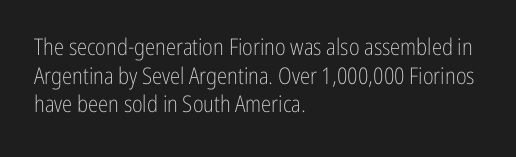
{"italic": "no", "bold": "no", "underline": "no", "align": "left", "line_spacing": "normal", "line_spacing_ratio": 1.25, "letter_spacing": "normal", "letter_spacing_em": 0.0, "glyph_px": 23}
